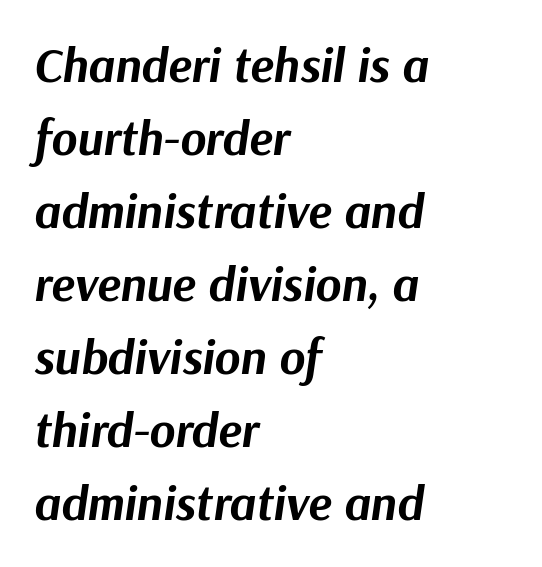
Q: Is the text bold? A: Yes.
Q: Is the text italic (slanted)? A: Yes, it leans right by about 9 degrees.
Q: Is the text underlined? A: No.
Q: How is the paragraph aligned? A: Left-aligned.
Q: Is the spacing between letters normal or unusually wide? A: Normal.
Q: Is the spacing between lines tight, normal or loose? A: Normal.
Q: Width (condensed, normal, or wide)? A: Normal.
Q: Stroke contrast? A: Medium.
Q: x-height? A: Medium.
Q: Monospaced? A: No.
